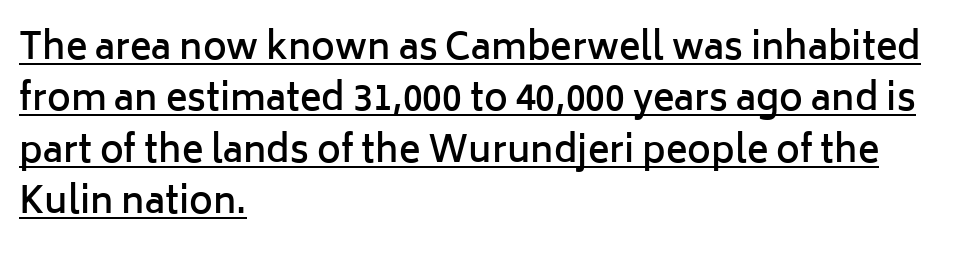
{"serif": "no", "italic": "no", "bold": "semi", "weight": "semibold", "width": "normal", "stroke_contrast": "low", "x_height": "medium", "monospaced": "no", "underline": "yes", "align": "left", "line_spacing": "normal", "line_spacing_ratio": 1.43, "letter_spacing": "normal", "letter_spacing_em": 0.0, "glyph_px": 36}
